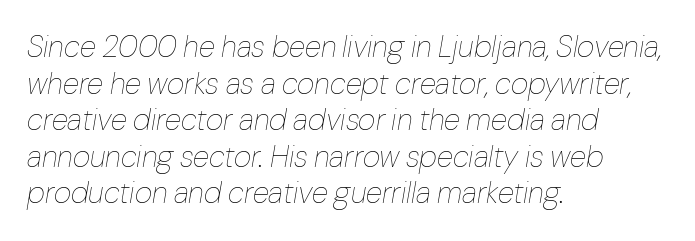
Q: Is the text bold? A: No.
Q: Is the text italic (slanted)? A: Yes, it leans right by about 10 degrees.
Q: Is the text underlined? A: No.
Q: How is the paragraph aligned? A: Left-aligned.
Q: Is the spacing between letters normal or unusually wide? A: Normal.
Q: Width (condensed, normal, or wide)? A: Normal.
Q: Stroke contrast? A: Low.
Q: x-height? A: Medium.
Q: Monospaced? A: No.
